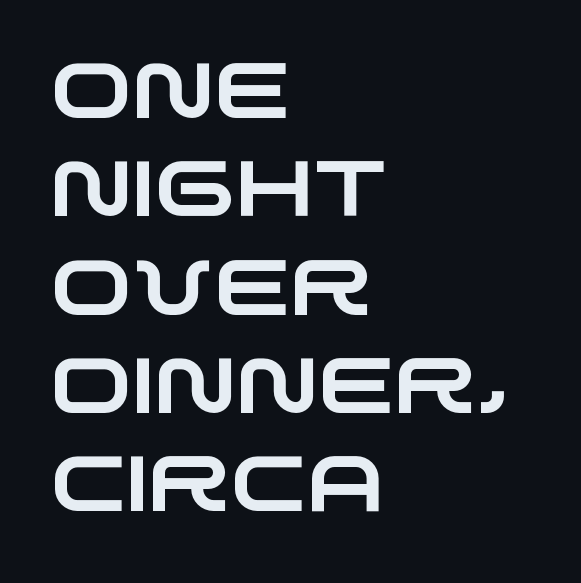
Q: Is the typeface a serif or a sans-serif typeface? A: Sans-serif.
Q: Is the text underlined? A: No.
Q: How is the paragraph aligned? A: Left-aligned.
Q: Is the spacing between letters normal or unusually wide? A: Normal.
Q: Is the spacing between lines tight, normal or loose? A: Normal.
Q: Width (condensed, normal, or wide)? A: Wide.
Q: Stroke contrast? A: Low.
Q: x-height? A: Large.
Q: Monospaced? A: No.
